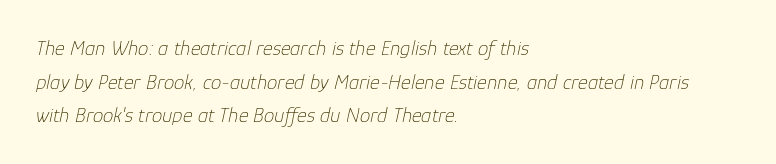
Q: Is the text bold? A: No.
Q: Is the text italic (slanted)? A: Yes, it leans right by about 12 degrees.
Q: Is the text underlined? A: No.
Q: How is the paragraph aligned? A: Left-aligned.
Q: Is the spacing between letters normal or unusually wide? A: Normal.
Q: Is the spacing between lines tight, normal or loose? A: Normal.
